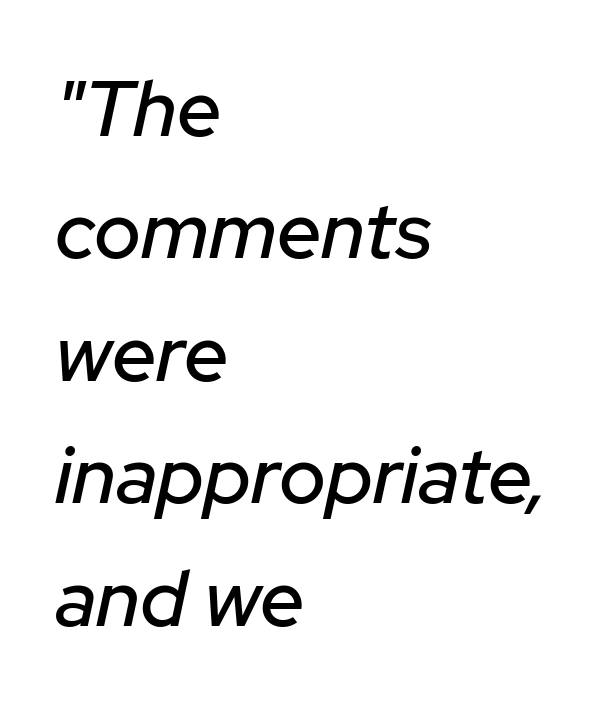
The face used here is proportionally spaced, like ordinary book or web type. Lines of text with bare space underneath. Leading matches the norm, producing a regular column. A student would call this left alignment; a typographer would say flush left, rag right. The letterforms sit shoulder to shoulder at normal distance. Slant detected: the letters are inclined.
